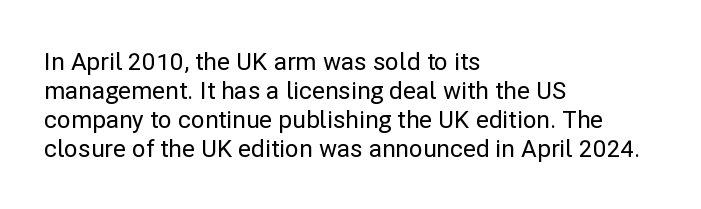
The image shows 24 px text type, upright; set left-aligned, line spacing 1.21x, normal letter spacing, not underlined.
